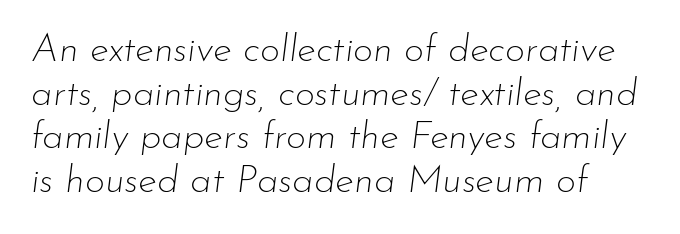
Q: Is the text bold? A: No.
Q: Is the text italic (slanted)? A: Yes, it leans right by about 7 degrees.
Q: Is the text underlined? A: No.
Q: Is the spacing between letters normal or unusually wide? A: Normal.
Q: Is the spacing between lines tight, normal or loose? A: Tight.
Q: Width (condensed, normal, or wide)? A: Normal.
Q: Stroke contrast? A: Low.
Q: x-height? A: Small.
Q: Monospaced? A: No.
